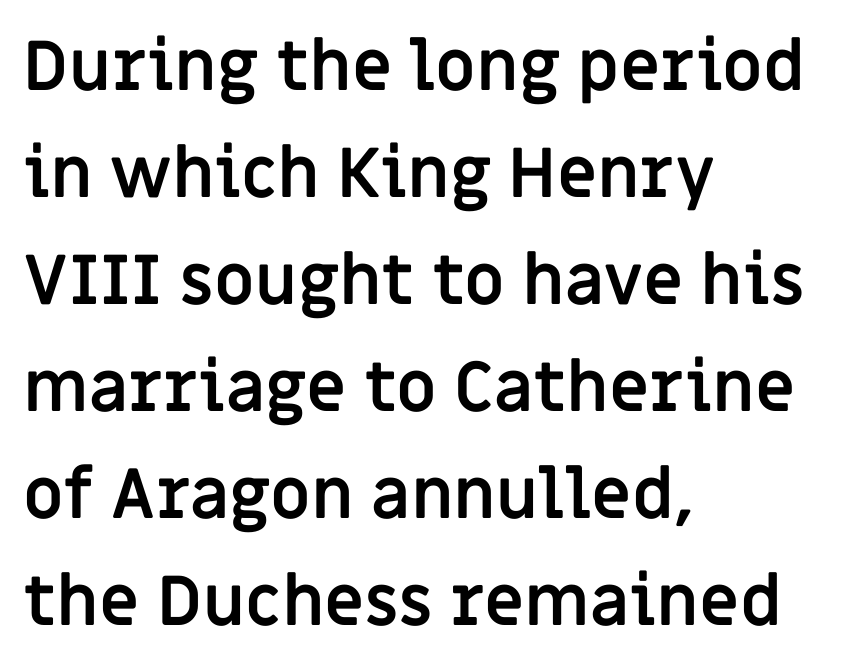
Q: Is the text bold? A: Yes.
Q: Is the text italic (slanted)? A: No, it is upright.
Q: Is the typeface a serif or a sans-serif typeface? A: Sans-serif.
Q: Is the text underlined? A: No.
Q: How is the paragraph aligned? A: Left-aligned.
Q: Is the spacing between letters normal or unusually wide? A: Normal.
Q: Is the spacing between lines tight, normal or loose? A: Normal.
Q: Width (condensed, normal, or wide)? A: Normal.
Q: Stroke contrast? A: Low.
Q: x-height? A: Large.
Q: Monospaced? A: No.
